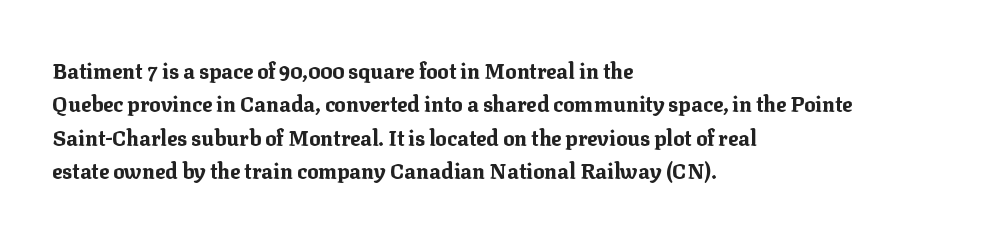
{"italic": "no", "bold": "yes", "underline": "no", "align": "left", "line_spacing": "normal", "line_spacing_ratio": 1.59, "letter_spacing": "normal", "letter_spacing_em": 0.0, "glyph_px": 21}
